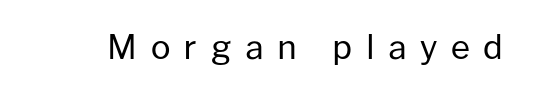
The image shows 33 px regular-weight sans-serif type, upright; set unusually wide letter spacing (+0.41 em), not underlined; low stroke contrast and a medium x-height.
